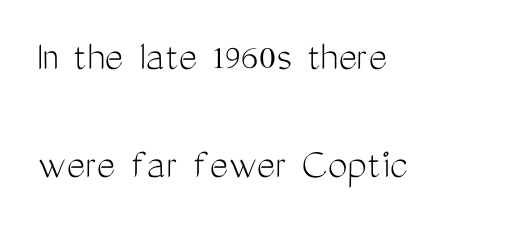
Q: Is the text bold? A: No.
Q: Is the text italic (slanted)? A: No, it is upright.
Q: Is the typeface a serif or a sans-serif typeface? A: Sans-serif.
Q: Is the text underlined? A: No.
Q: How is the paragraph aligned? A: Left-aligned.
Q: Is the spacing between letters normal or unusually wide? A: Normal.
Q: Is the spacing between lines tight, normal or loose? A: Loose.
Q: Width (condensed, normal, or wide)? A: Condensed.
Q: Stroke contrast? A: Medium.
Q: x-height? A: Medium.
Q: Monospaced? A: No.
